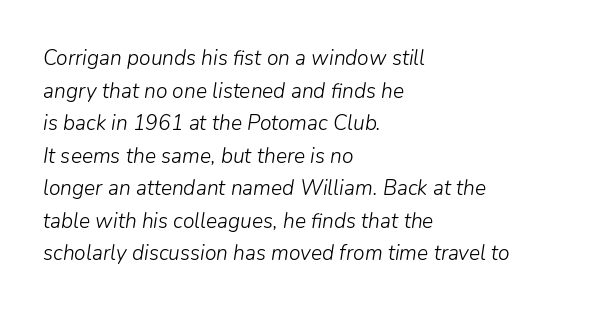
The image shows 21 px text type, italic (leaning right); set left-aligned, normal line spacing (1.55x), normal letter spacing, not underlined.
